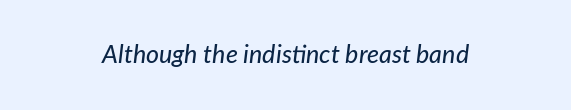
This sample uses plain, unmodified letter spacing. When letters slant like this, we call the style italic. Each row of text sits above clean, open space.
